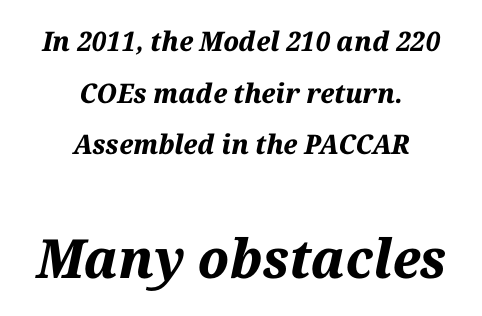
The image shows 54 px bold type, italic (leaning right); set centered, loose line spacing (1.91x), normal letter spacing, not underlined; the second (bottom) block is 2.0x larger; medium stroke contrast and a medium x-height.
